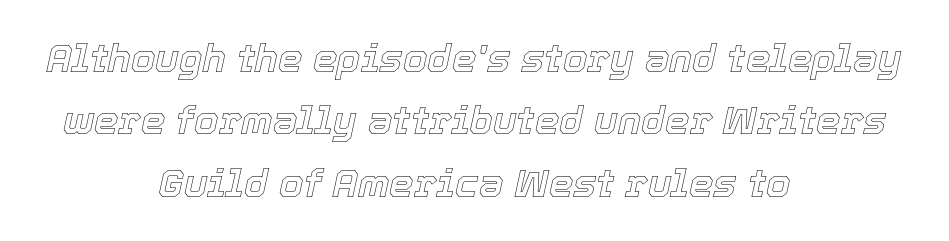
{"italic": "yes", "lean": "right", "slant_degrees": 12, "width": "normal", "x_height": "medium", "monospaced": "no", "underline": "no", "align": "center", "line_spacing": "normal", "line_spacing_ratio": 1.6, "letter_spacing": "normal", "letter_spacing_em": 0.0, "glyph_px": 39}
